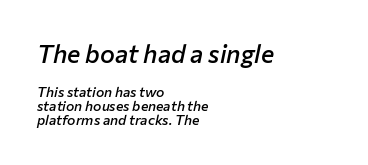
Scale decreases going downward across the two blocks. Nobody touched the tracking dial on this one. The string is rendered with underlining switched off. The face used here has a pronounced slope to its letters. The setting favours the left margin, as ordinary paragraphs usually do. These lines huddle together more closely than default settings would place them.
